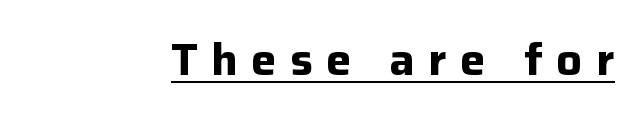
The face used here appears with an underline applied. Set as a true bold cut, around the 700 mark. Here the glyphs are tracked loosely, breaking word shapes into spaced letters. In CSS terms this would be text-align: right. Stroke terminals: plain, sans-serif.
